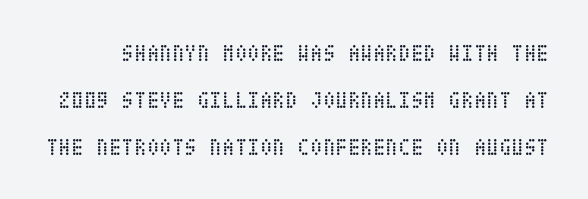
The image shows 23 px text type, upright; set loose line spacing (2.04x), normal letter spacing, not underlined.
